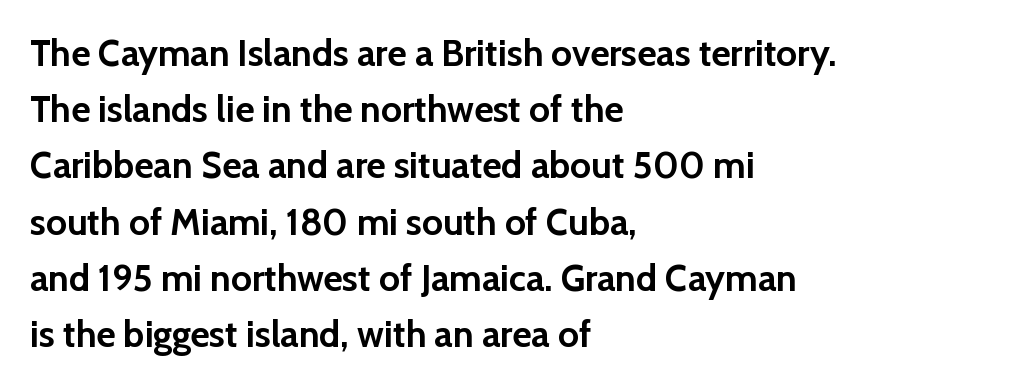
Spacing verdict: proportional, widths tailored to each character. A dark, heavy texture on the line: the type is bold. Leftover space on each line is placed entirely after the last word. Honestly, there is no underline to notice here at all. Stroke terminals: plain, sans-serif.
